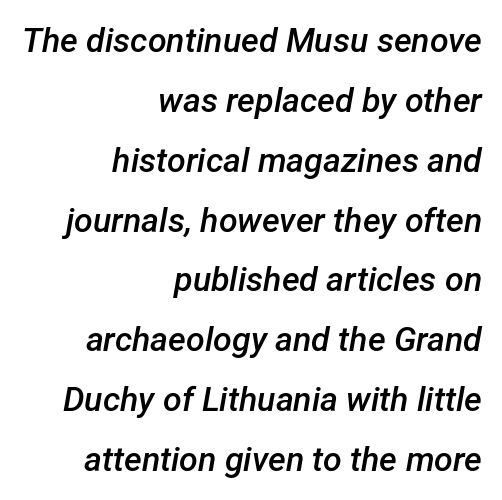
Q: Is the text bold? A: Semi-bold.
Q: Is the text italic (slanted)? A: Yes, it leans right by about 12 degrees.
Q: Is the text underlined? A: No.
Q: How is the paragraph aligned? A: Right-aligned.
Q: Is the spacing between letters normal or unusually wide? A: Normal.
Q: Width (condensed, normal, or wide)? A: Normal.
Q: Stroke contrast? A: Low.
Q: x-height? A: Medium.
Q: Monospaced? A: No.
